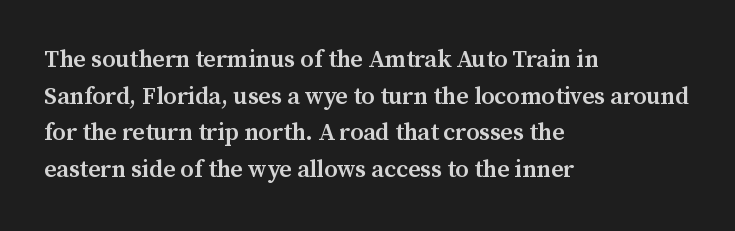
Q: Is the text bold? A: Semi-bold.
Q: Is the text italic (slanted)? A: No, it is upright.
Q: Is the text underlined? A: No.
Q: How is the paragraph aligned? A: Left-aligned.
Q: Is the spacing between letters normal or unusually wide? A: Normal.
Q: Is the spacing between lines tight, normal or loose? A: Normal.
